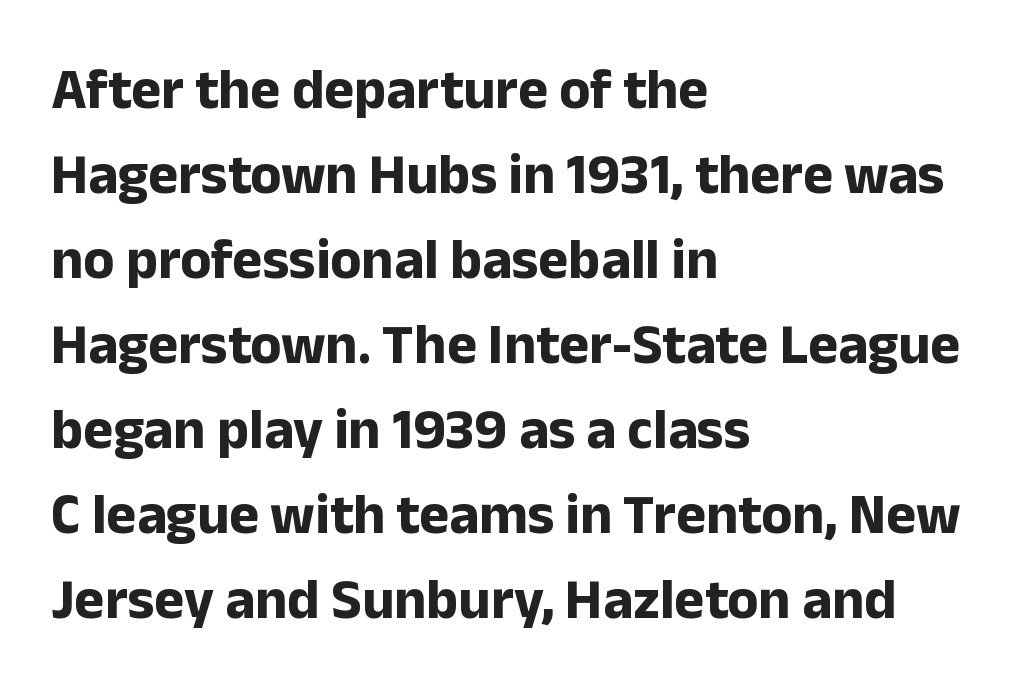
Words appear dense and cohesive because spacing is normal. In terms of weight, the rendering is a true, heavy bold. These lines are rendered in a variable-pitch font. Are there feet on the stems? There aren't — it's a sans. Left-aligned paragraph, ragged on the right.
